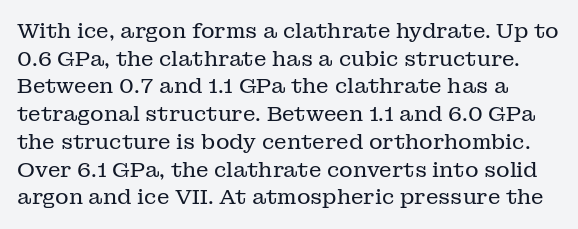
One glance says typical: line gaps are just what's usual. Do the letters lean? They stand straight. A typesetter would call this zero additional tracking. A light-to-regular cut is what we see here.
